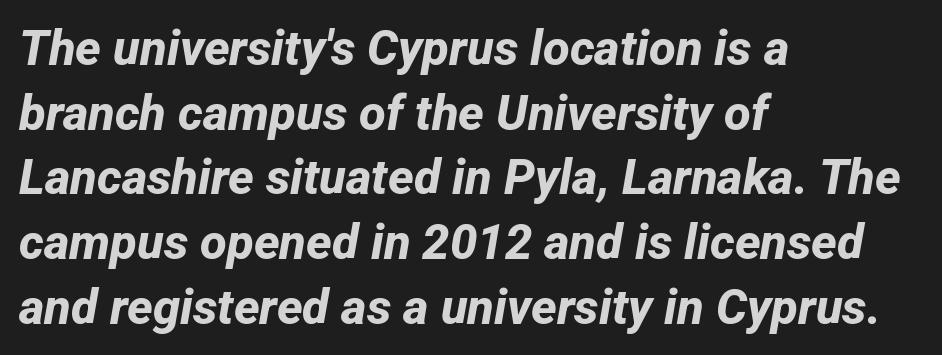
Q: Is the text bold? A: Yes.
Q: Is the typeface a serif or a sans-serif typeface? A: Sans-serif.
Q: Is the text underlined? A: No.
Q: How is the paragraph aligned? A: Left-aligned.
Q: Is the spacing between letters normal or unusually wide? A: Normal.
Q: Is the spacing between lines tight, normal or loose? A: Normal.
Q: Width (condensed, normal, or wide)? A: Normal.
Q: Stroke contrast? A: Low.
Q: x-height? A: Medium.
Q: Monospaced? A: No.
